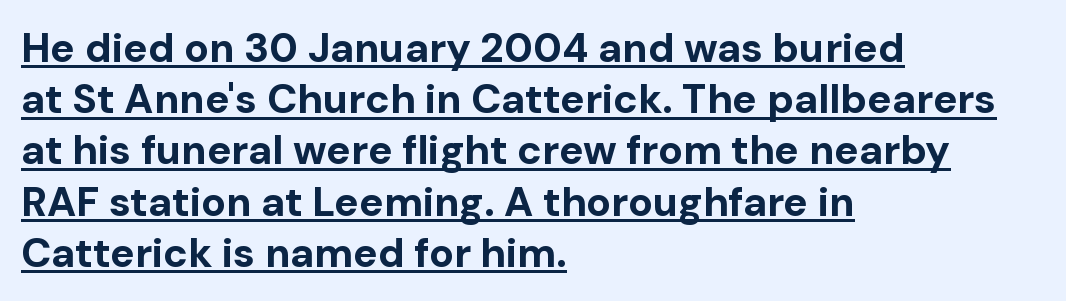
The leading is moderate, giving the passage an even texture. Students, note that the glyphs here touch the page at normal intervals. This sample has the flowing, uneven cadence of proportional lettering. Casual observation: everything's shoved over to the left. The glyphs are accompanied by a horizontal stroke just below them. The glyphs have the mass of a bold cut.
